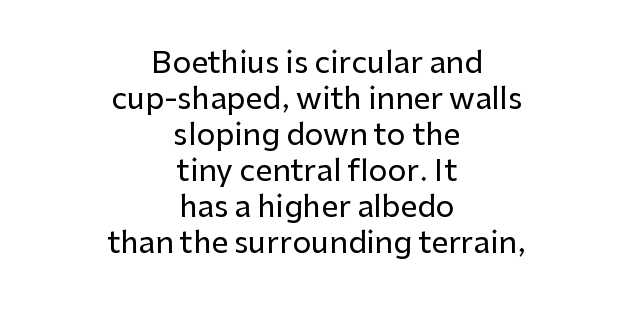
{"serif": "no", "italic": "no", "width": "normal", "stroke_contrast": "low", "x_height": "medium", "monospaced": "no", "underline": "no", "align": "center", "line_spacing_ratio": 1.2, "letter_spacing": "normal", "letter_spacing_em": 0.0, "glyph_px": 30}
